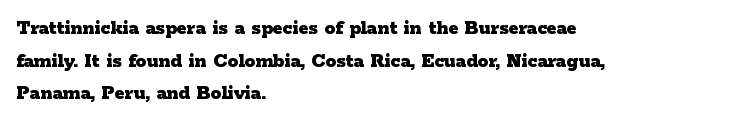
The image shows 21 px bold type, upright; set left-aligned, normal line spacing (1.55x), normal letter spacing, not underlined.
